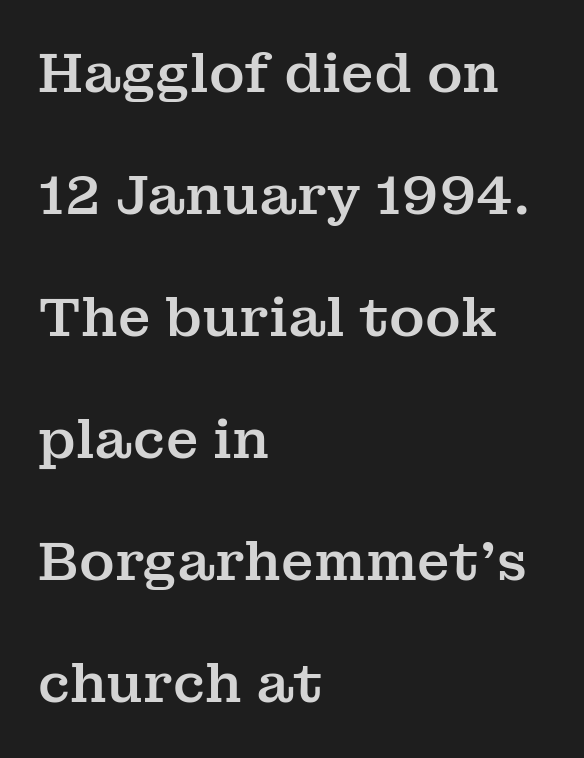
No italicization has been applied; the sample stays upright. Short note: letters normally spaced. These lines stack with their left ends in a neat column. You could fit nearly another row in the gap between these rows.
